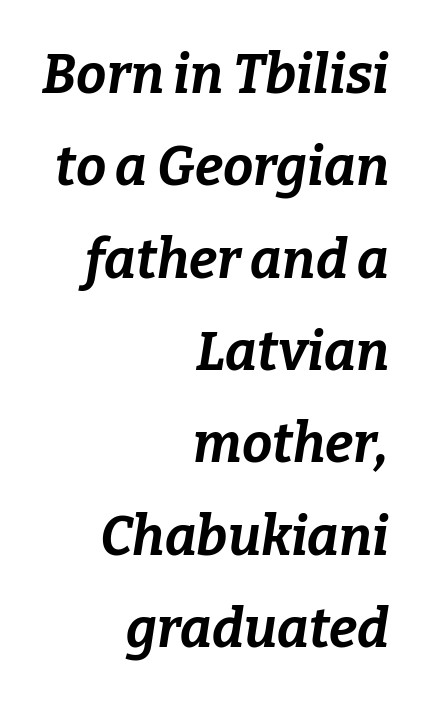
{"italic": "yes", "lean": "right", "slant_degrees": 9, "bold": "yes", "weight": "bold", "width": "normal", "stroke_contrast": "low", "x_height": "medium", "monospaced": "no", "underline": "no", "align": "right", "line_spacing_ratio": 1.71, "letter_spacing": "normal", "letter_spacing_em": 0.0, "glyph_px": 54}
